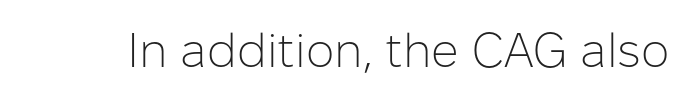
Q: Is the text bold? A: No.
Q: Is the text italic (slanted)? A: No, it is upright.
Q: Is the typeface a serif or a sans-serif typeface? A: Sans-serif.
Q: Is the text underlined? A: No.
Q: Is the spacing between letters normal or unusually wide? A: Normal.
Q: Width (condensed, normal, or wide)? A: Normal.
Q: Stroke contrast? A: Low.
Q: x-height? A: Medium.
Q: Monospaced? A: No.
